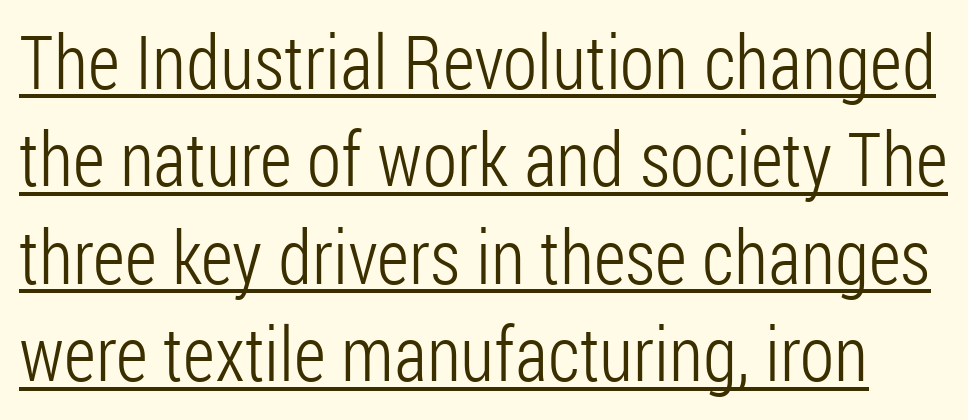
The image shows 75 px light, condensed sans-serif type, upright; set normal line spacing (1.3x), normal letter spacing, underlined; low stroke contrast and a medium x-height.
